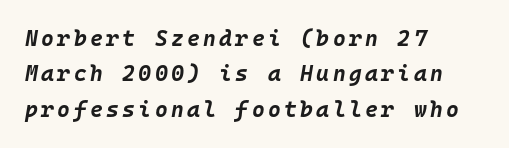
The image shows 22 px bold type, italic (leaning right); set left-aligned, normal line spacing (1.61x), not underlined.
